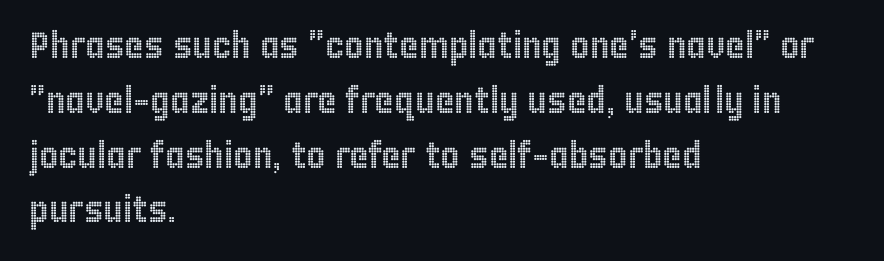
{"italic": "no", "width": "condensed", "x_height": "large", "monospaced": "no", "underline": "no", "align": "left", "line_spacing": "normal", "line_spacing_ratio": 1.48, "letter_spacing": "normal", "letter_spacing_em": 0.0, "glyph_px": 37}
